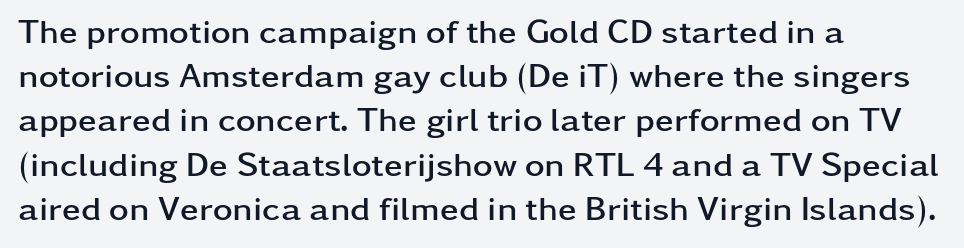
{"serif": "no", "italic": "no", "bold": "yes", "weight": "semibold", "width": "wide", "stroke_contrast": "low", "x_height": "medium", "monospaced": "no", "underline": "no", "align": "left", "line_spacing": "normal", "line_spacing_ratio": 1.3, "letter_spacing": "normal", "letter_spacing_em": 0.0, "glyph_px": 34}
